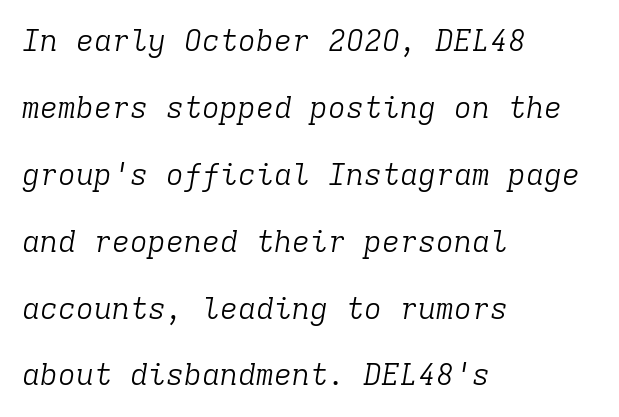
The image shows 30 px light serif type, italic (leaning right), monospaced; set left-aligned, loose line spacing (2.23x), normal letter spacing, not underlined; low stroke contrast and a medium x-height.
